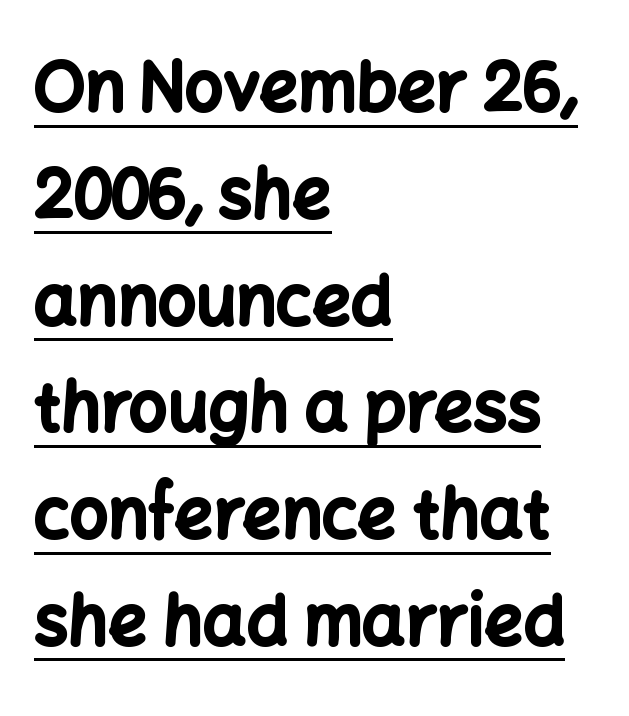
Q: Is the text bold? A: Yes.
Q: Is the text italic (slanted)? A: No, it is upright.
Q: Is the typeface a serif or a sans-serif typeface? A: Sans-serif.
Q: Is the text underlined? A: Yes.
Q: How is the paragraph aligned? A: Left-aligned.
Q: Is the spacing between letters normal or unusually wide? A: Normal.
Q: Is the spacing between lines tight, normal or loose? A: Normal.
Q: Width (condensed, normal, or wide)? A: Normal.
Q: Stroke contrast? A: Low.
Q: x-height? A: Medium.
Q: Monospaced? A: No.
